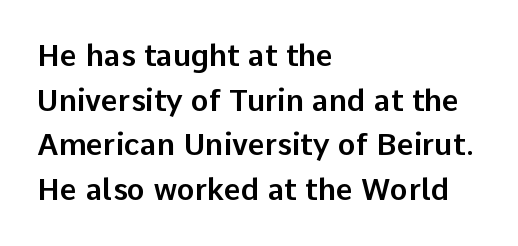
{"serif": "no", "italic": "no", "width": "normal", "stroke_contrast": "low", "x_height": "medium", "monospaced": "no", "underline": "no", "align": "left", "line_spacing": "normal", "line_spacing_ratio": 1.49, "letter_spacing": "normal", "letter_spacing_em": 0.0, "glyph_px": 30}
